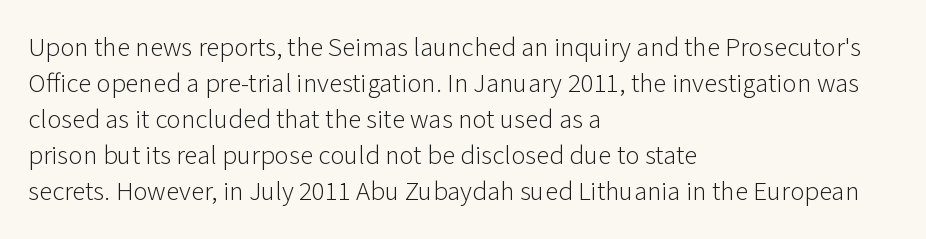
The image shows 27 px text type, upright; set left-aligned, normal line spacing (1.33x), normal letter spacing, not underlined.
